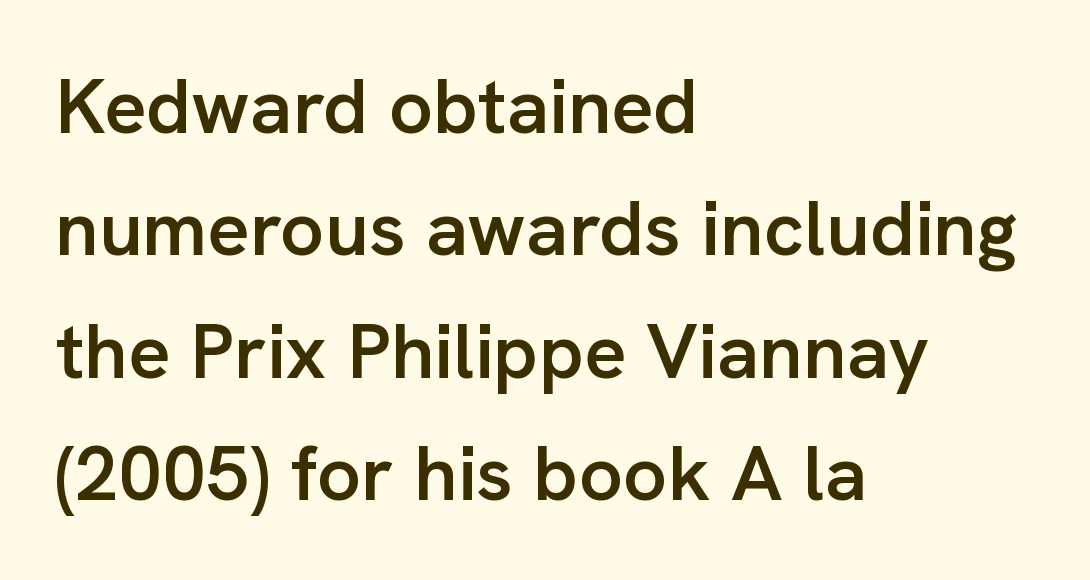
You could call the tracking neutral — neither tight nor loose. Typeset ragged right — the left edge is the straight one. The area under the type is left untouched. Characters remain perfectly vertical along every line. On the weight axis this lands at semibold, roughly 600.
